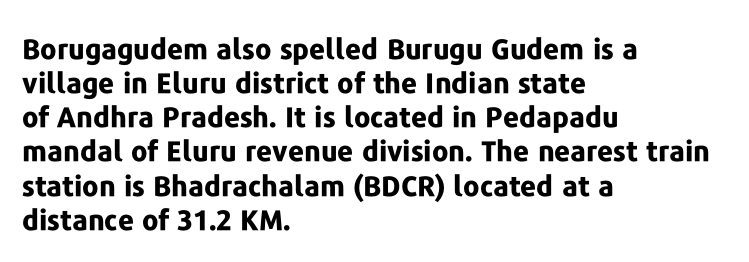
The specimen omits any rule beneath the text block's lines. This rendering employs a face without finishing strokes, i.e., a sans-serif. Posture: vertical. This is heavy type, rendered in bold. The letters sit at their default tracking, neither squeezed nor spread.
